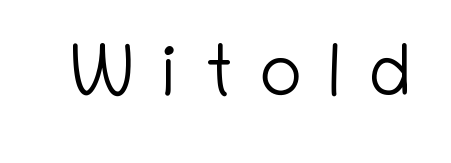
The image shows 73 px light sans-serif type, upright; set unusually wide letter spacing (+0.36 em), not underlined; low stroke contrast and a medium x-height.
